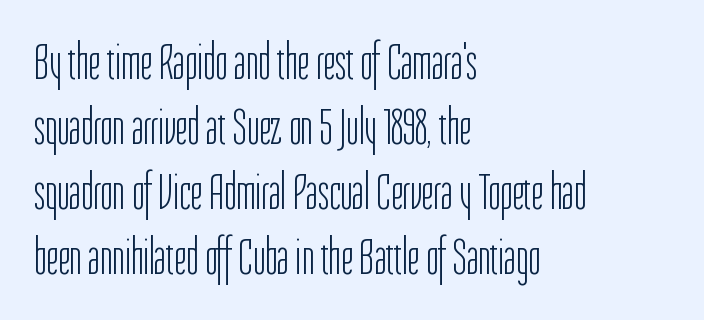
The image shows 52 px light, condensed sans-serif type, upright; set left-aligned, normal line spacing (1.25x), normal letter spacing, not underlined; low stroke contrast and a medium x-height.
